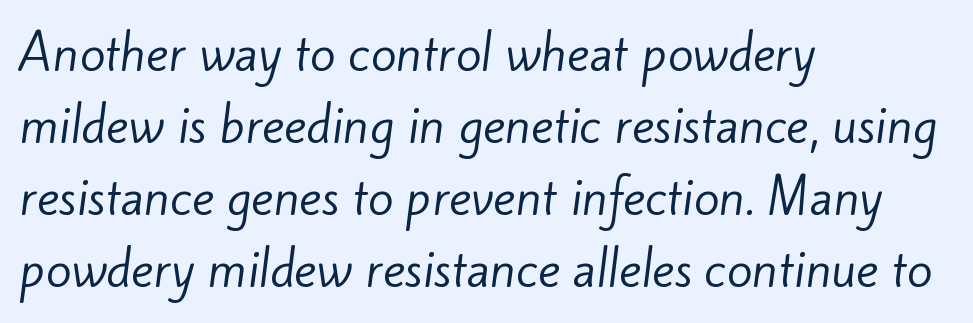
The image shows 47 px regular-weight sans-serif type; set left-aligned, normal line spacing (1.53x), normal letter spacing, not underlined; low stroke contrast and a small x-height.
